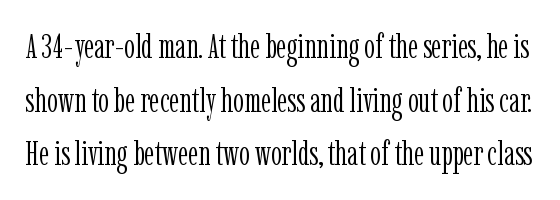
{"serif": "yes", "italic": "no", "bold": "no", "weight": "light", "width": "condensed", "stroke_contrast": "low", "x_height": "medium", "monospaced": "no", "underline": "no", "line_spacing": "normal", "line_spacing_ratio": 1.58, "letter_spacing": "normal", "letter_spacing_em": 0.0, "glyph_px": 34}
